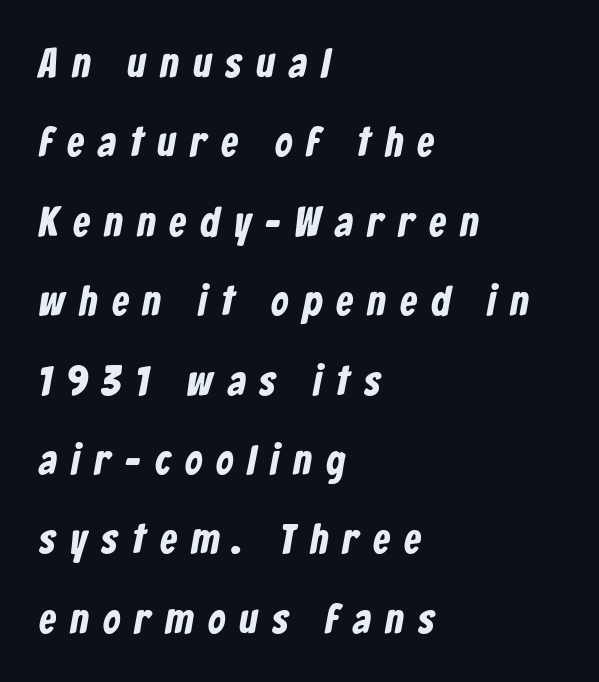
Q: Is the text bold? A: Yes.
Q: Is the typeface a serif or a sans-serif typeface? A: Sans-serif.
Q: Is the text underlined? A: No.
Q: How is the paragraph aligned? A: Left-aligned.
Q: Is the spacing between letters normal or unusually wide? A: Unusually wide.
Q: Width (condensed, normal, or wide)? A: Condensed.
Q: Stroke contrast? A: Low.
Q: x-height? A: Medium.
Q: Monospaced? A: No.
